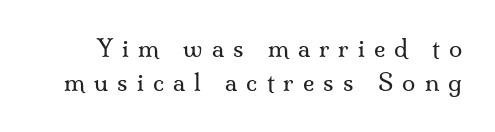
Ordinary non-slanted type is in use. Notice how descenders clear the ascenders below comfortably — that's standard leading. A quiet, ordinary-to-light weight characterises the typeface. Letters rest on an invisible, unmarked baseline. The passage shown has open, widely tracked lettering throughout.
